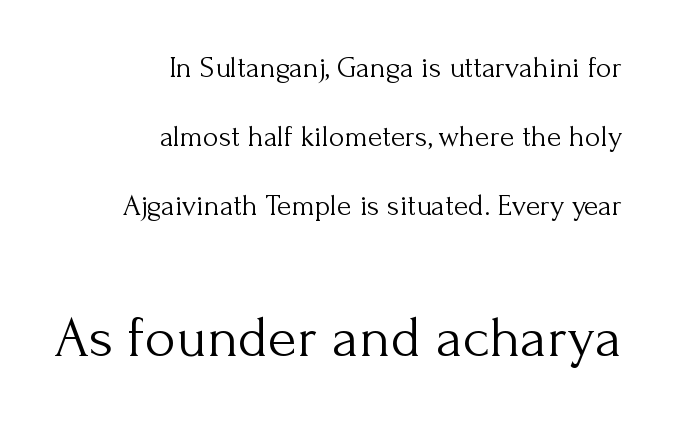
Classification — serif. The axis of the letterforms is exactly vertical. This is not heavy type; no bold has been used. One-word summary of the alignment: right.
